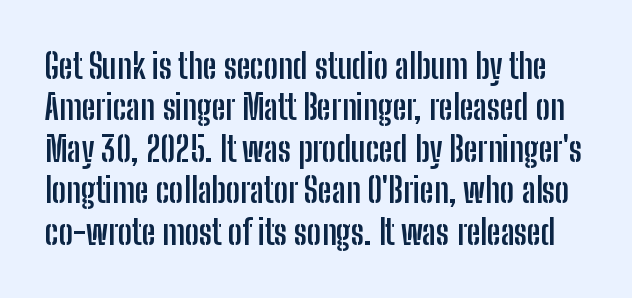
{"serif": "no", "italic": "no", "bold": "yes", "weight": "semibold", "width": "condensed", "stroke_contrast": "low", "x_height": "medium", "monospaced": "no", "underline": "no", "line_spacing_ratio": 1.22, "letter_spacing": "normal", "letter_spacing_em": 0.0, "glyph_px": 34}
